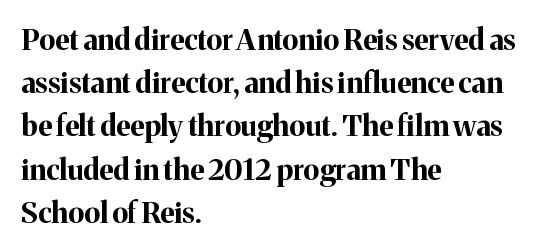
Successive baselines arrive at the customary interval. Do the characters align in a grid? No, the font is proportional. Layout note: lines flush left. The foot of each line stays bare and open. In terms of posture, this sample is upright.
